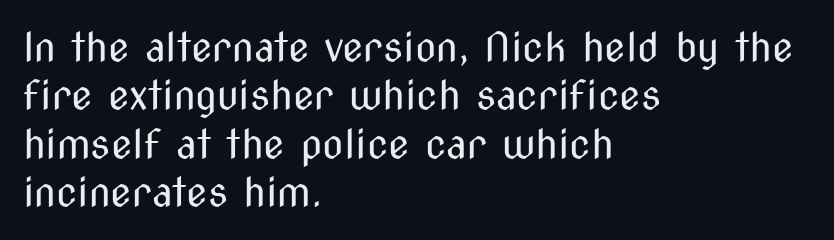
Q: Is the text bold? A: No.
Q: Is the text italic (slanted)? A: No, it is upright.
Q: Is the typeface a serif or a sans-serif typeface? A: Sans-serif.
Q: Is the text underlined? A: No.
Q: How is the paragraph aligned? A: Left-aligned.
Q: Is the spacing between letters normal or unusually wide? A: Normal.
Q: Width (condensed, normal, or wide)? A: Condensed.
Q: Stroke contrast? A: Medium.
Q: x-height? A: Medium.
Q: Monospaced? A: No.
